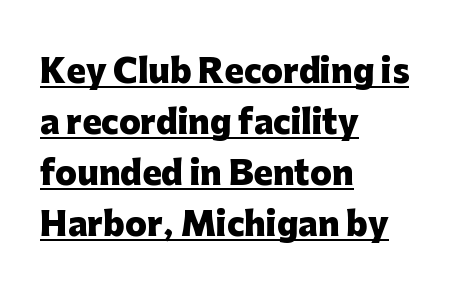
A typesetter would call this proportional, since set widths differ per character. The font's upright variant was chosen for this text. The typesetter has applied underlining to the passage shown. Observe the absence of serifs on each vertical stroke in this sample. Reading down the column, the eye jumps a familiar distance to each next line.
